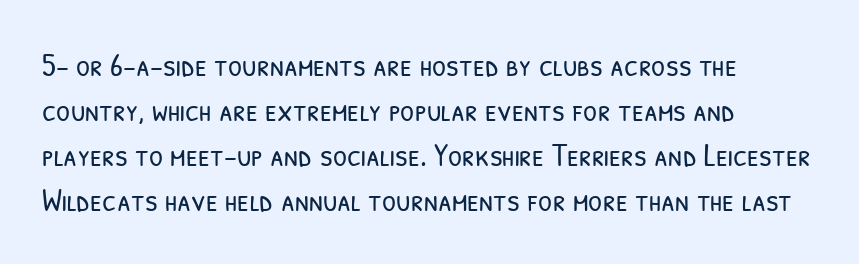
{"serif": "no", "bold": "no", "weight": "light", "width": "condensed", "stroke_contrast": "low", "x_height": "medium", "monospaced": "no", "underline": "no", "align": "left", "line_spacing": "normal", "line_spacing_ratio": 1.41, "letter_spacing": "normal", "letter_spacing_em": 0.0, "glyph_px": 32}
